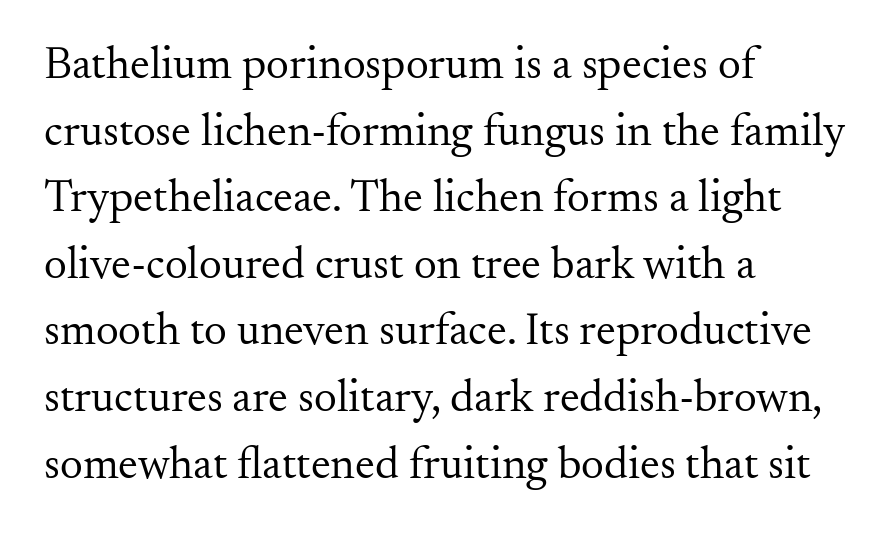
Summary of vertical rhythm: regular, with standard interline spacing. The face used here is proportionally spaced, like ordinary book or web type. Nothing unusual about the tracking: characters are spaced as the font intends. Every stem runs plumb, perpendicular to the baseline. The paragraph shown leans on its left margin.
